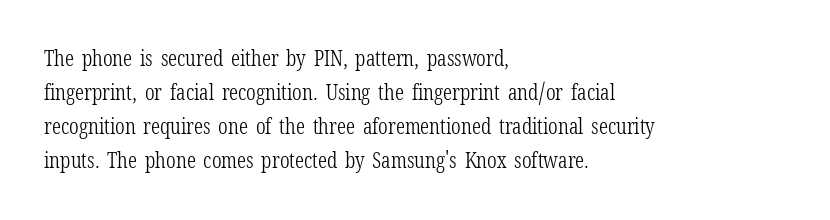
Caption: multi-line text, flush left, ragged right. Rendered with straight, roman letterforms. Beneath every word, the page is bare. Weight: not bold — regular or lighter. Nobody touched the tracking dial on this one. Vertically, the passage feels balanced, rows spaced as you'd expect.
